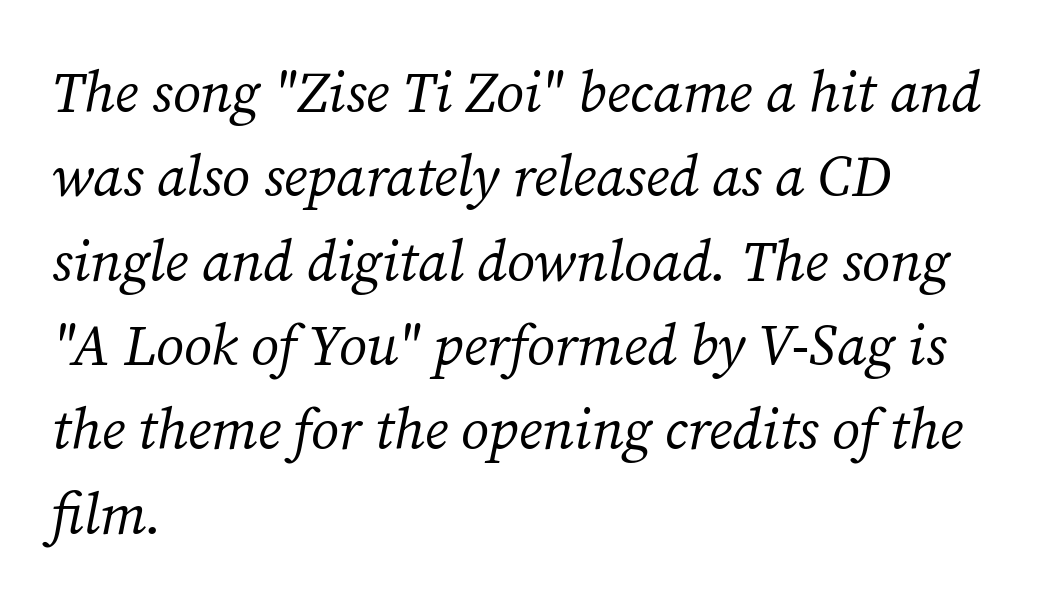
Q: Is the text bold? A: No.
Q: Is the text italic (slanted)? A: Yes, it leans right by about 12 degrees.
Q: Is the typeface a serif or a sans-serif typeface? A: Serif.
Q: Is the text underlined? A: No.
Q: How is the paragraph aligned? A: Left-aligned.
Q: Is the spacing between letters normal or unusually wide? A: Normal.
Q: Is the spacing between lines tight, normal or loose? A: Normal.
Q: Width (condensed, normal, or wide)? A: Normal.
Q: Stroke contrast? A: Medium.
Q: x-height? A: Medium.
Q: Monospaced? A: No.
